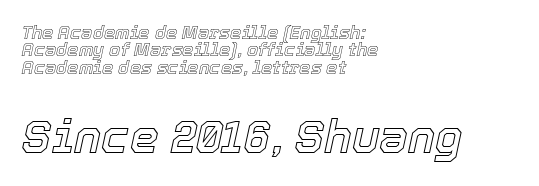
Leading: reduced. The type is set solid horizontally, with unmodified tracking. If you drew a ruler down the left edge, every line would touch it. The letters advance in unequal steps, a hallmark of proportional type. Would a proofreader flag this as italicized? Yes.
